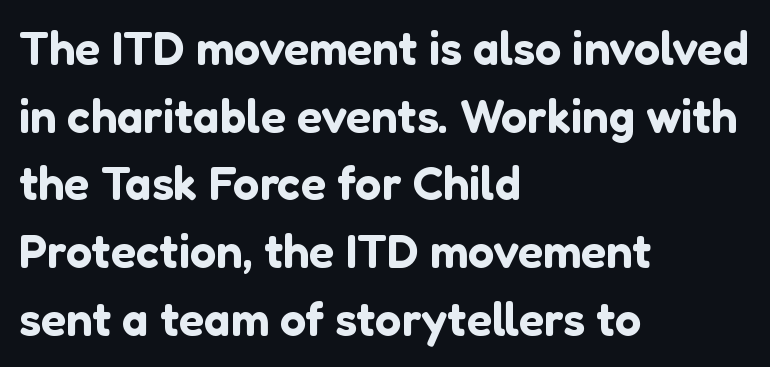
The image shows 47 px sans-serif type, upright; set left-aligned, normal line spacing (1.44x), normal letter spacing, not underlined; low stroke contrast and a medium x-height.
